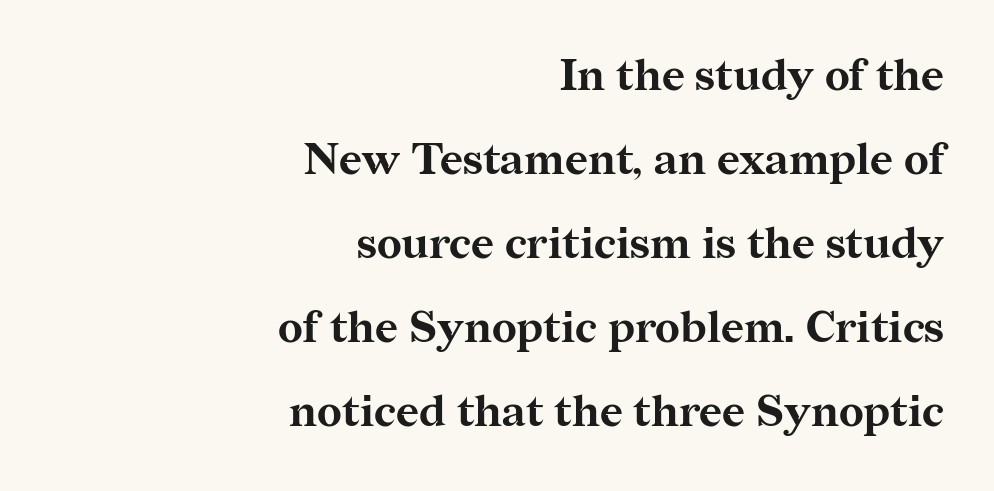
{"serif": "yes", "italic": "no", "bold": "yes", "weight": "bold", "width": "normal", "stroke_contrast": "medium", "x_height": "medium", "monospaced": "no", "underline": "no", "align": "right", "line_spacing": "loose", "line_spacing_ratio": 1.91, "letter_spacing": "normal", "letter_spacing_em": 0.0, "glyph_px": 44}
